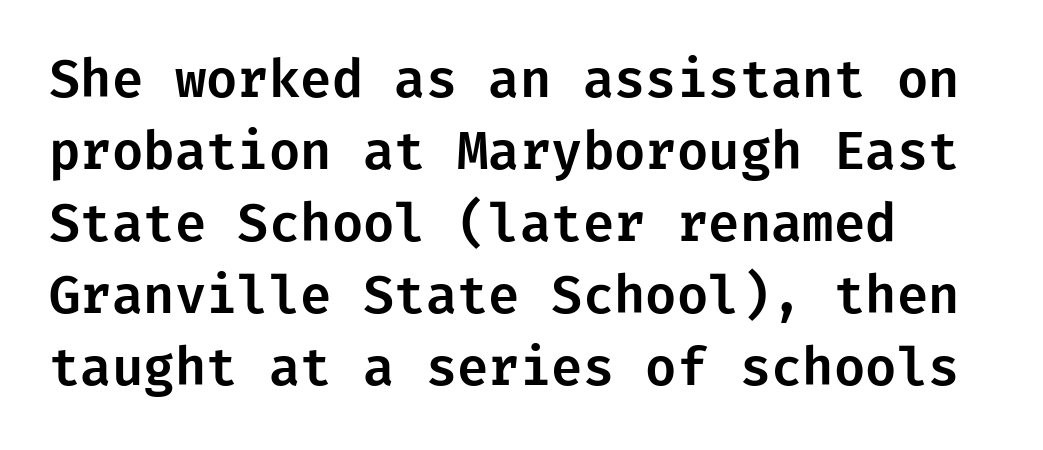
Q: Is the text italic (slanted)? A: No, it is upright.
Q: Is the typeface a serif or a sans-serif typeface? A: Sans-serif.
Q: Is the text underlined? A: No.
Q: How is the paragraph aligned? A: Left-aligned.
Q: Is the spacing between letters normal or unusually wide? A: Normal.
Q: Is the spacing between lines tight, normal or loose? A: Normal.
Q: Width (condensed, normal, or wide)? A: Normal.
Q: Stroke contrast? A: Low.
Q: x-height? A: Medium.
